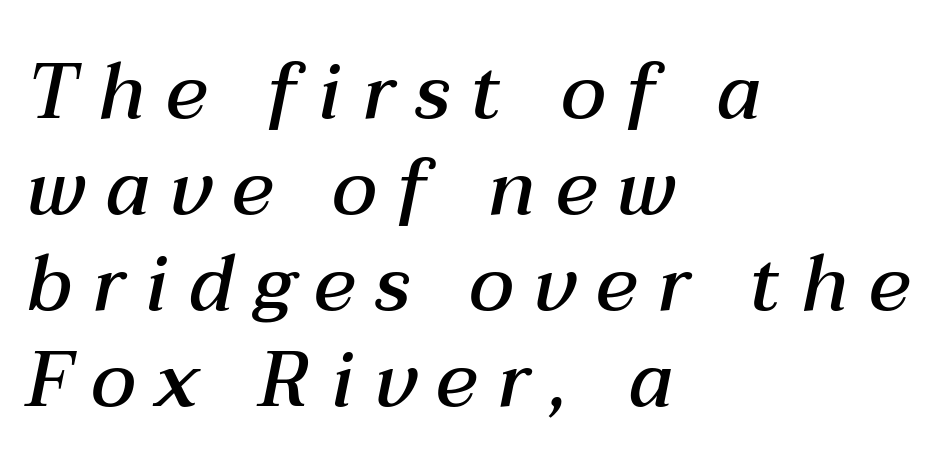
Q: Is the text bold? A: Semi-bold.
Q: Is the text italic (slanted)? A: Yes, it leans right by about 12 degrees.
Q: Is the text underlined? A: No.
Q: How is the paragraph aligned? A: Left-aligned.
Q: Is the spacing between letters normal or unusually wide? A: Unusually wide.
Q: Width (condensed, normal, or wide)? A: Normal.
Q: Stroke contrast? A: Medium.
Q: x-height? A: Medium.
Q: Monospaced? A: No.
